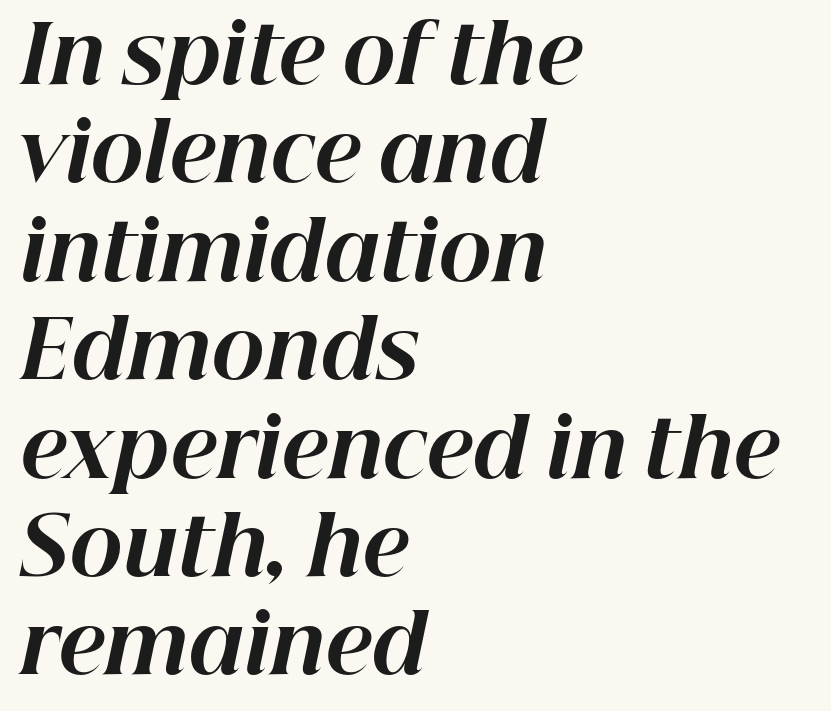
{"italic": "yes", "lean": "right", "slant_degrees": 12, "bold": "yes", "weight": "bold", "width": "normal", "stroke_contrast": "high", "x_height": "medium", "monospaced": "no", "underline": "no", "align": "left", "line_spacing_ratio": 1.23, "letter_spacing": "normal", "letter_spacing_em": 0.0, "glyph_px": 80}
